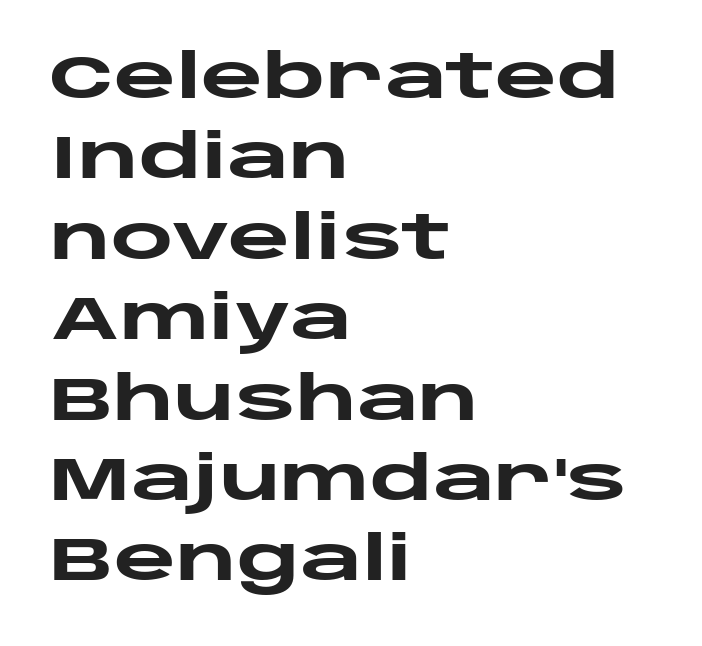
Q: Is the text bold? A: Yes.
Q: Is the text italic (slanted)? A: No, it is upright.
Q: Is the typeface a serif or a sans-serif typeface? A: Sans-serif.
Q: Is the text underlined? A: No.
Q: How is the paragraph aligned? A: Left-aligned.
Q: Is the spacing between letters normal or unusually wide? A: Normal.
Q: Is the spacing between lines tight, normal or loose? A: Normal.
Q: Width (condensed, normal, or wide)? A: Wide.
Q: Stroke contrast? A: Low.
Q: x-height? A: Large.
Q: Monospaced? A: No.
